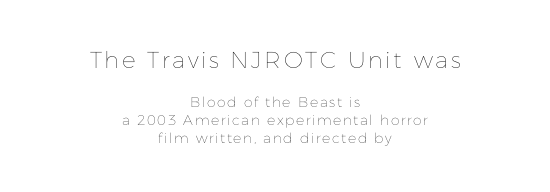
The image shows 23 px text type, upright; set centered, normal line spacing (1.28x), not underlined; the first (top) block is 1.64x larger.
